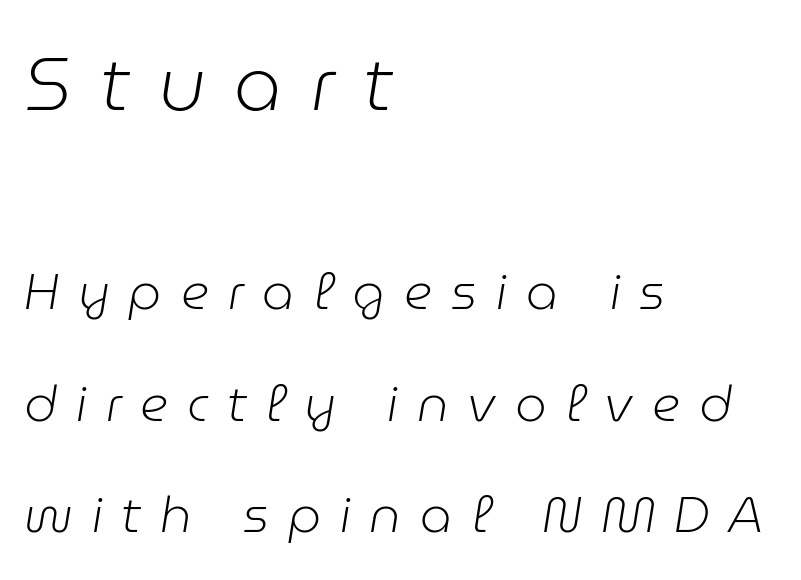
The image shows 75 px light type, italic (leaning right); set left-aligned, loose line spacing (2.23x), unusually wide letter spacing (+0.38 em), not underlined; the first (top) block is 1.5x larger; low stroke contrast and a medium x-height.
